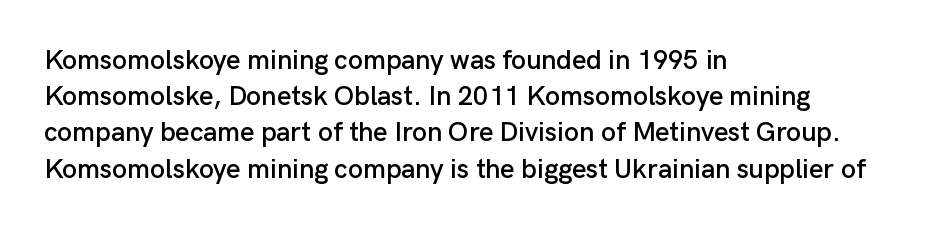
Q: Is the text italic (slanted)? A: No, it is upright.
Q: Is the text underlined? A: No.
Q: How is the paragraph aligned? A: Left-aligned.
Q: Is the spacing between letters normal or unusually wide? A: Normal.
Q: Is the spacing between lines tight, normal or loose? A: Normal.
